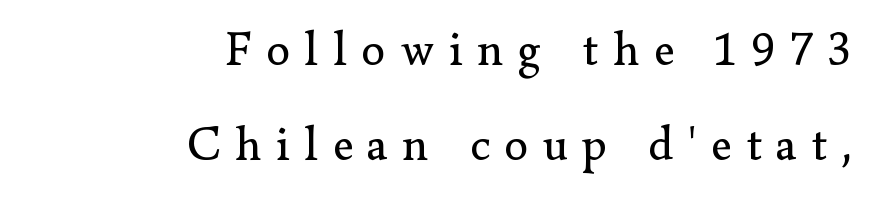
{"serif": "yes", "italic": "no", "bold": "no", "weight": "regular", "width": "normal", "stroke_contrast": "low", "x_height": "small", "monospaced": "no", "underline": "no", "align": "right", "line_spacing": "loose", "line_spacing_ratio": 1.97, "letter_spacing": "wide", "letter_spacing_em": 0.3, "glyph_px": 48}
